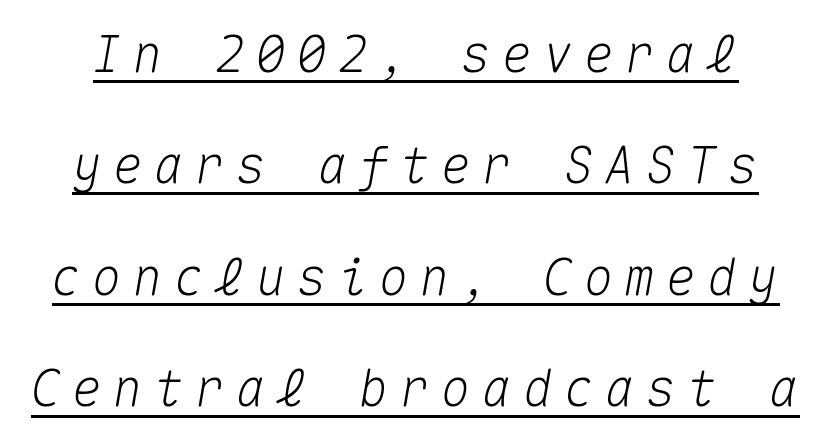
{"italic": "yes", "lean": "right", "slant_degrees": 10, "width": "normal", "stroke_contrast": "medium", "x_height": "medium", "monospaced": "yes", "underline": "yes", "line_spacing": "loose", "line_spacing_ratio": 2.23, "letter_spacing": "wide", "letter_spacing_em": 0.22, "glyph_px": 50}
